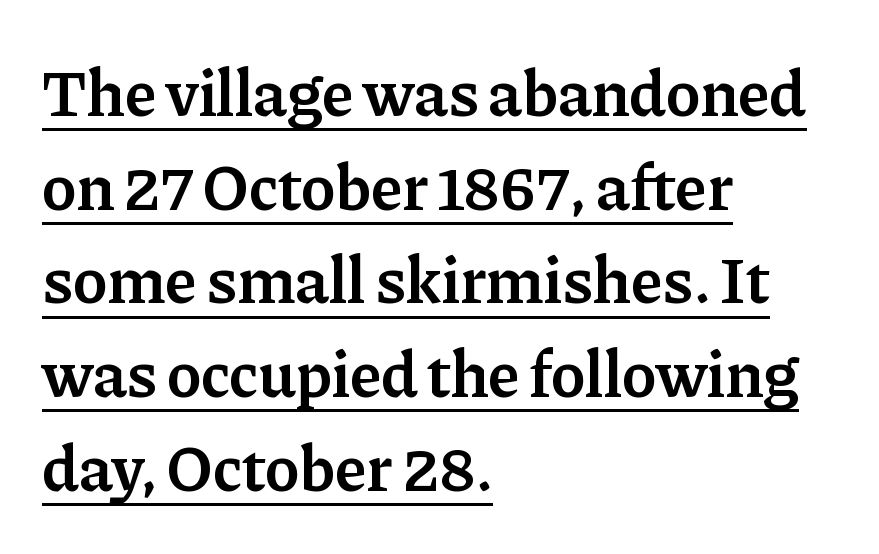
The image shows 66 px semibold serif type, upright; set left-aligned, normal line spacing (1.42x), normal letter spacing, underlined; low stroke contrast and a medium x-height.
